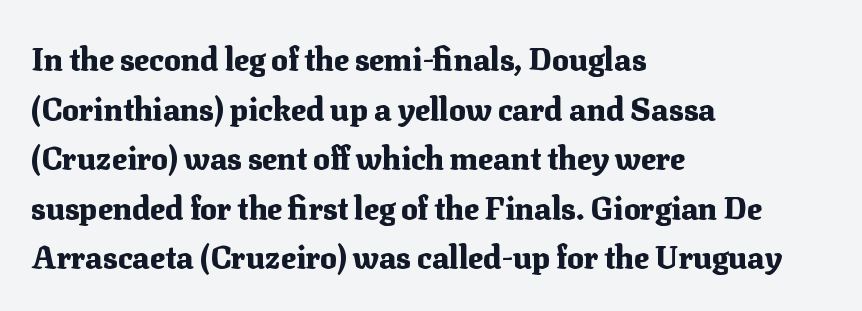
The image shows 31 px heavy serif type, upright; set left-aligned, normal line spacing (1.6x), normal letter spacing, not underlined; medium stroke contrast and a medium x-height.
